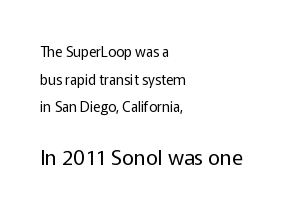
{"italic": "no", "bold": "no", "underline": "no", "align": "left", "line_spacing": "loose", "line_spacing_ratio": 1.98, "letter_spacing": "normal", "letter_spacing_em": 0.0, "larger_block": "second", "size_ratio": 1.5, "glyph_px": 21}
